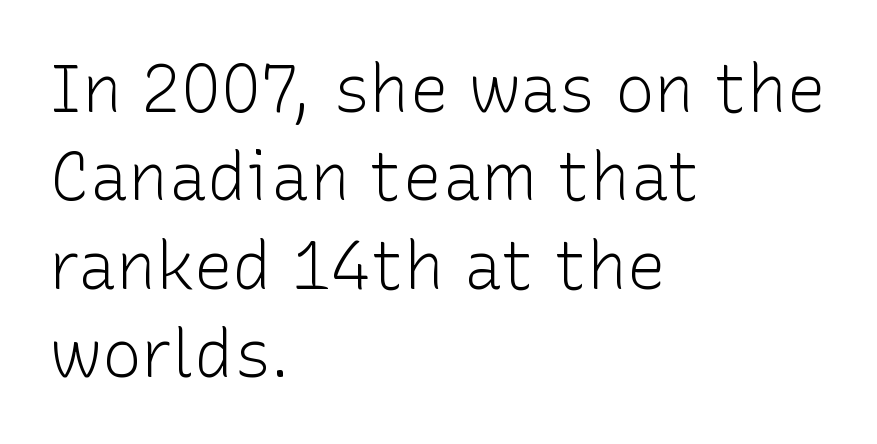
{"serif": "no", "italic": "no", "bold": "no", "weight": "light", "width": "normal", "stroke_contrast": "low", "x_height": "medium", "monospaced": "no", "underline": "no", "align": "left", "line_spacing": "normal", "line_spacing_ratio": 1.34, "letter_spacing": "normal", "letter_spacing_em": 0.0, "glyph_px": 66}
